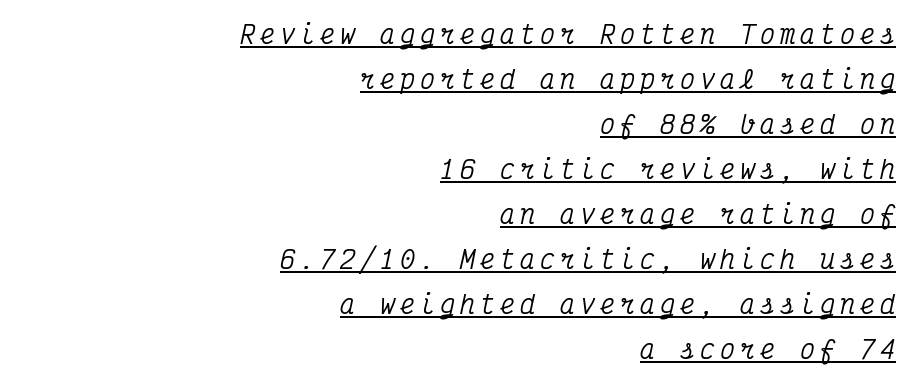
The image shows 25 px text type, italic (leaning right); set right-aligned, line spacing 1.8x, unusually wide letter spacing (+0.2 em), underlined.
